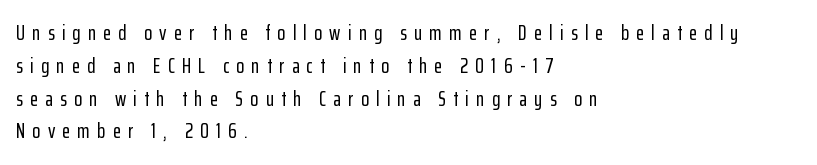
Q: Is the text italic (slanted)? A: No, it is upright.
Q: Is the text underlined? A: No.
Q: How is the paragraph aligned? A: Left-aligned.
Q: Is the spacing between letters normal or unusually wide? A: Unusually wide.
Q: Is the spacing between lines tight, normal or loose? A: Normal.
